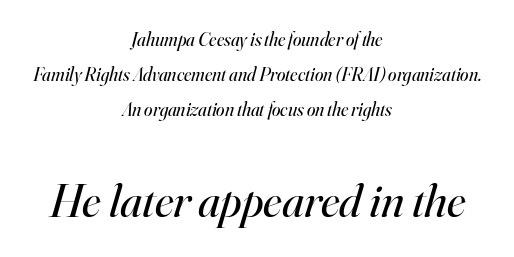
{"serif": "yes", "italic": "yes", "lean": "right", "slant_degrees": 16, "bold": "no", "weight": "regular", "width": "normal", "stroke_contrast": "high", "x_height": "small", "monospaced": "no", "underline": "no", "align": "center", "line_spacing_ratio": 1.83, "letter_spacing": "normal", "letter_spacing_em": 0.0, "larger_block": "second", "size_ratio": 2.53, "glyph_px": 48}
